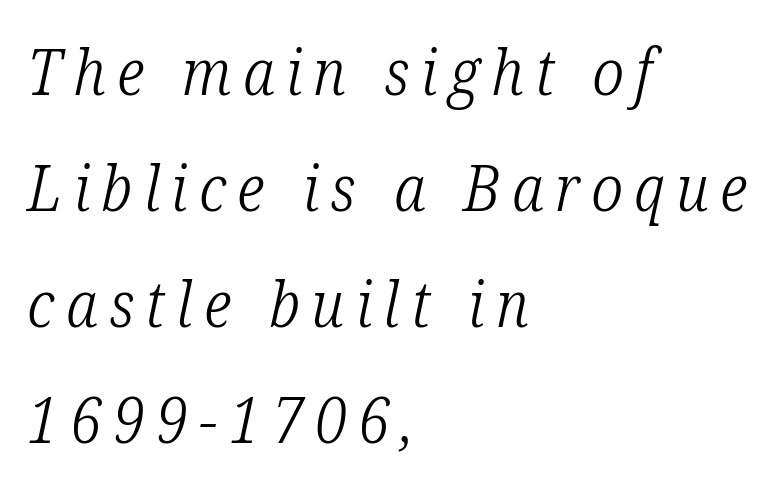
The image shows 63 px light, condensed serif type, italic (leaning right); set left-aligned, line spacing 1.84x, not underlined; low stroke contrast and a medium x-height.
